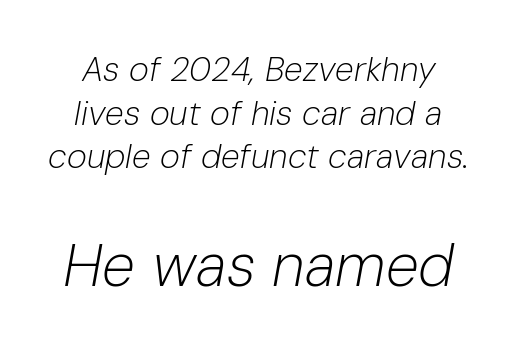
Q: Is the text bold? A: No.
Q: Is the text italic (slanted)? A: Yes, it leans right by about 10 degrees.
Q: Is the text underlined? A: No.
Q: Is the spacing between letters normal or unusually wide? A: Normal.
Q: Is the spacing between lines tight, normal or loose? A: Normal.
Q: Which block of text is set in a larger size, the first (top) or the second (bottom)? A: The second (bottom) one.
Q: Width (condensed, normal, or wide)? A: Normal.
Q: Stroke contrast? A: Low.
Q: x-height? A: Medium.
Q: Monospaced? A: No.
